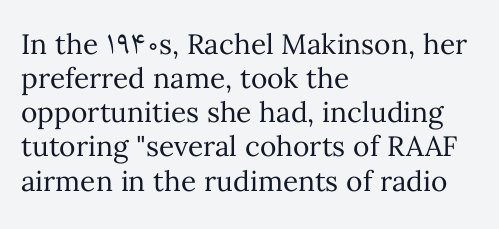
{"italic": "no", "bold": "no", "weight": "regular", "width": "normal", "stroke_contrast": "medium", "x_height": "medium", "monospaced": "no", "underline": "no", "align": "left", "line_spacing_ratio": 1.22, "letter_spacing": "normal", "letter_spacing_em": 0.0, "glyph_px": 28}
